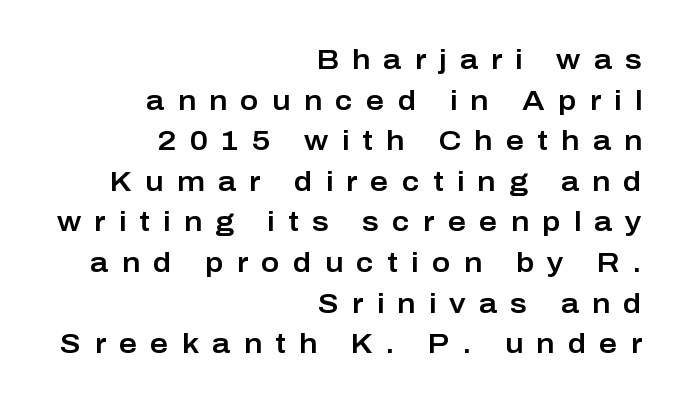
There is plenty of visible air inserted between adjacent glyphs. The leading is moderate, giving the passage an even texture. Characters remain perfectly vertical along every line. The zone under the glyphs is completely vacant. The ragged edge is on the left, which tells us the setting is flush right.
